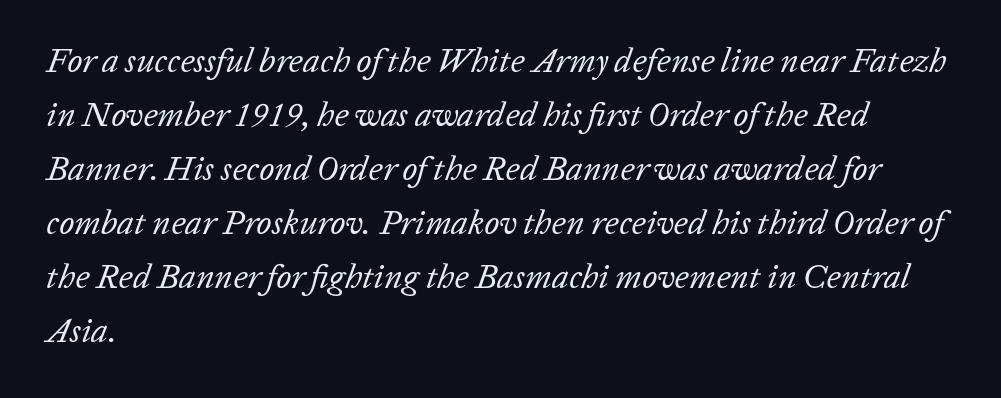
The image shows 34 px regular-weight type, italic (leaning right); set left-aligned, normal line spacing (1.59x), normal letter spacing, not underlined; low stroke contrast and a medium x-height.
